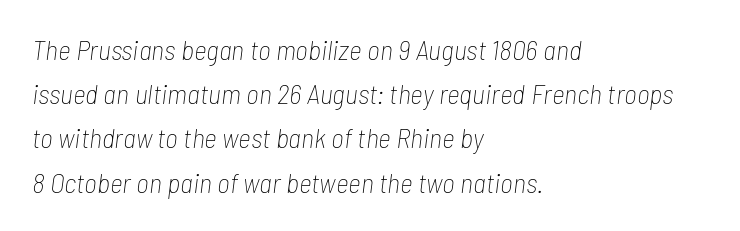
Caption: face not bold, strokes unweighted. Characters follow at the spacing the type designer built in. Lines of text with bare space underneath. A typesetter would call this proportional, since set widths differ per character.
